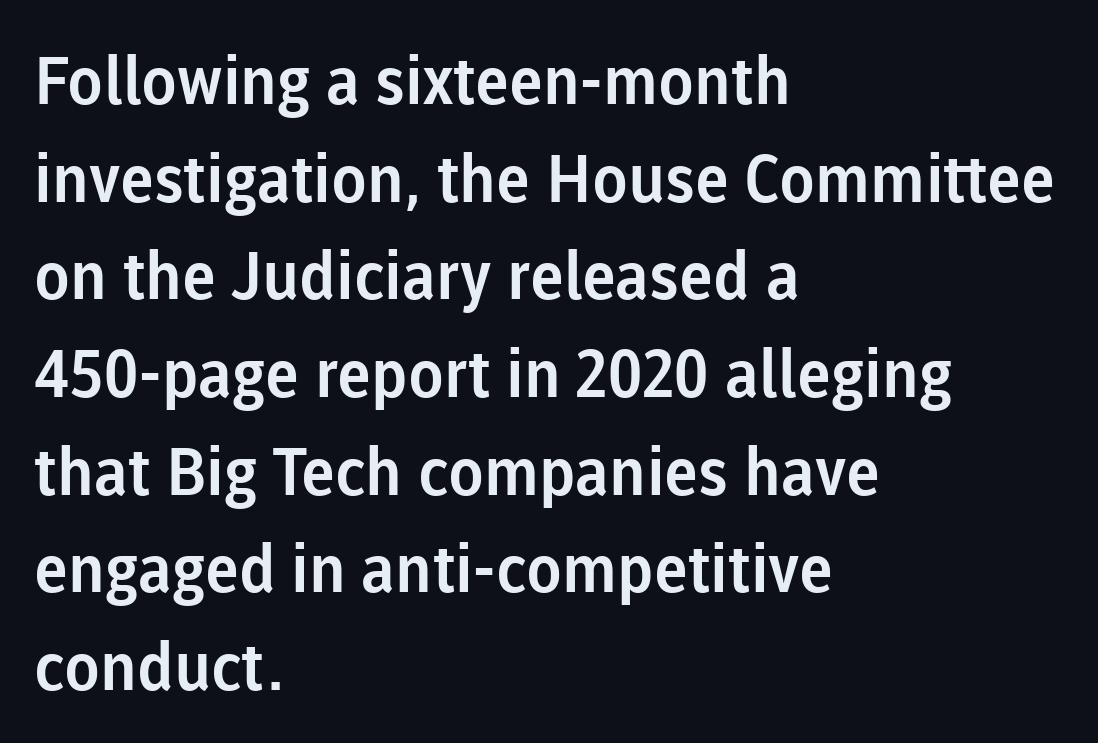
The image shows 66 px sans-serif type, upright; set left-aligned, normal line spacing (1.48x), normal letter spacing, not underlined; low stroke contrast and a medium x-height.
